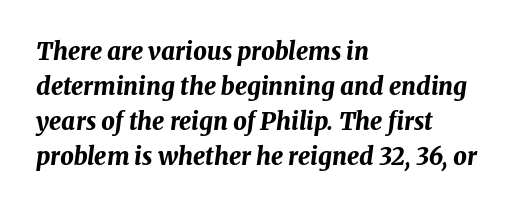
The image shows 24 px bold type, italic (leaning right); set left-aligned, normal line spacing (1.46x), normal letter spacing, not underlined.
